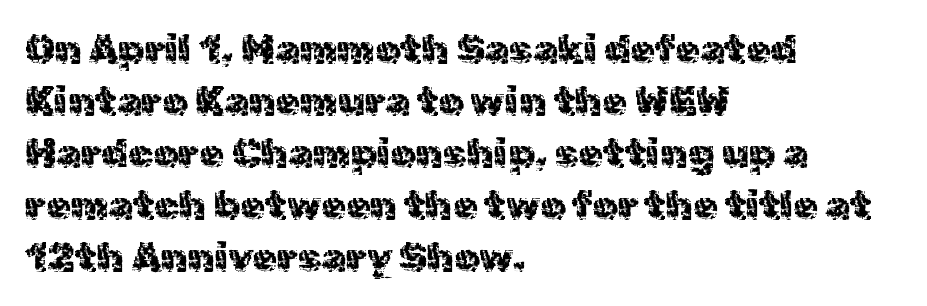
{"serif": "no", "italic": "no", "bold": "no", "weight": "regular", "width": "normal", "x_height": "medium", "monospaced": "no", "underline": "no", "align": "left", "line_spacing": "normal", "line_spacing_ratio": 1.3, "letter_spacing": "normal", "letter_spacing_em": 0.0, "glyph_px": 40}
